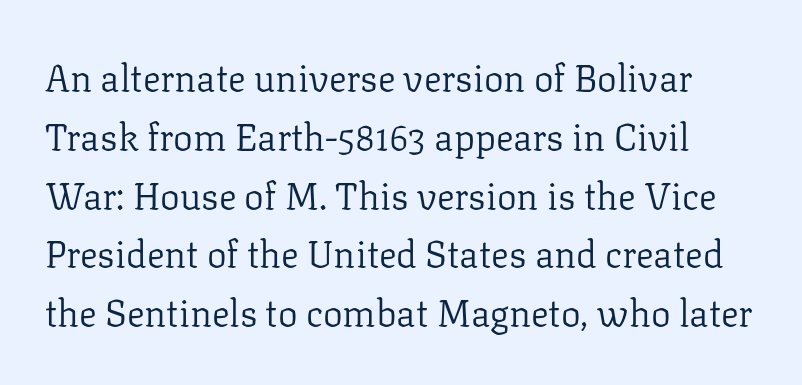
Q: Is the text bold? A: No.
Q: Is the text italic (slanted)? A: No, it is upright.
Q: Is the typeface a serif or a sans-serif typeface? A: Serif.
Q: Is the text underlined? A: No.
Q: Is the spacing between letters normal or unusually wide? A: Normal.
Q: Is the spacing between lines tight, normal or loose? A: Normal.
Q: Width (condensed, normal, or wide)? A: Normal.
Q: Stroke contrast? A: Low.
Q: x-height? A: Medium.
Q: Monospaced? A: No.
